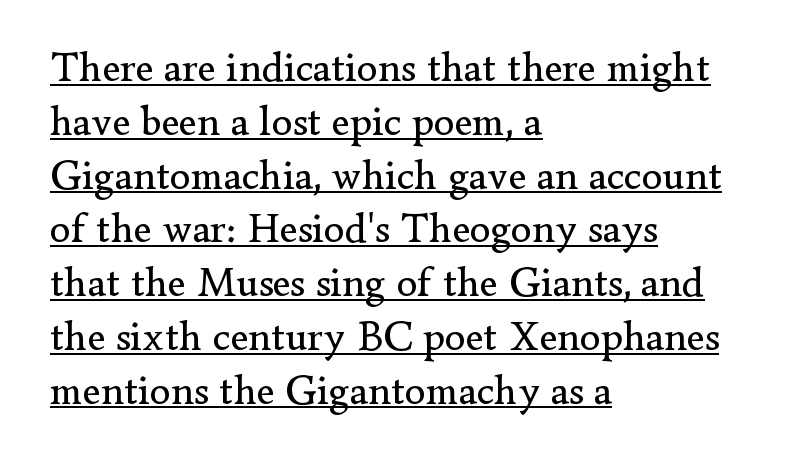
Q: Is the text bold? A: No.
Q: Is the text italic (slanted)? A: No, it is upright.
Q: Is the typeface a serif or a sans-serif typeface? A: Serif.
Q: Is the text underlined? A: Yes.
Q: How is the paragraph aligned? A: Left-aligned.
Q: Is the spacing between letters normal or unusually wide? A: Normal.
Q: Is the spacing between lines tight, normal or loose? A: Normal.
Q: Width (condensed, normal, or wide)? A: Normal.
Q: Stroke contrast? A: Low.
Q: x-height? A: Small.
Q: Monospaced? A: No.
